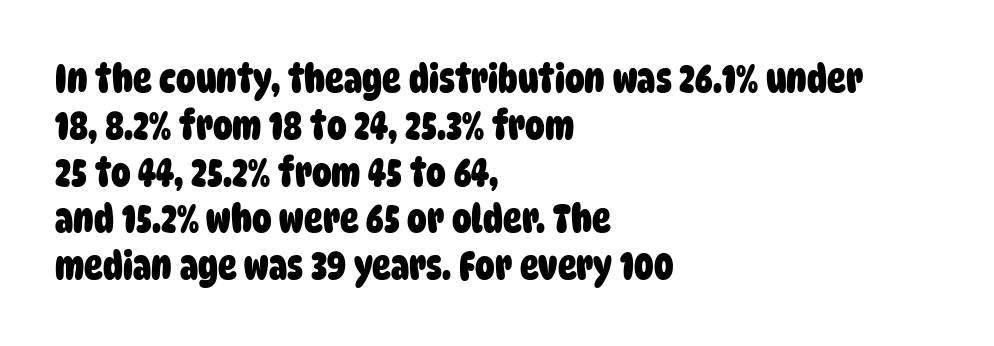
Check the space under the baseline: it is left empty. Proportional: the letters do not fall into vertical columns. The font is running at its bold setting. You can tell from the bare stems that sans-serif type was used.
